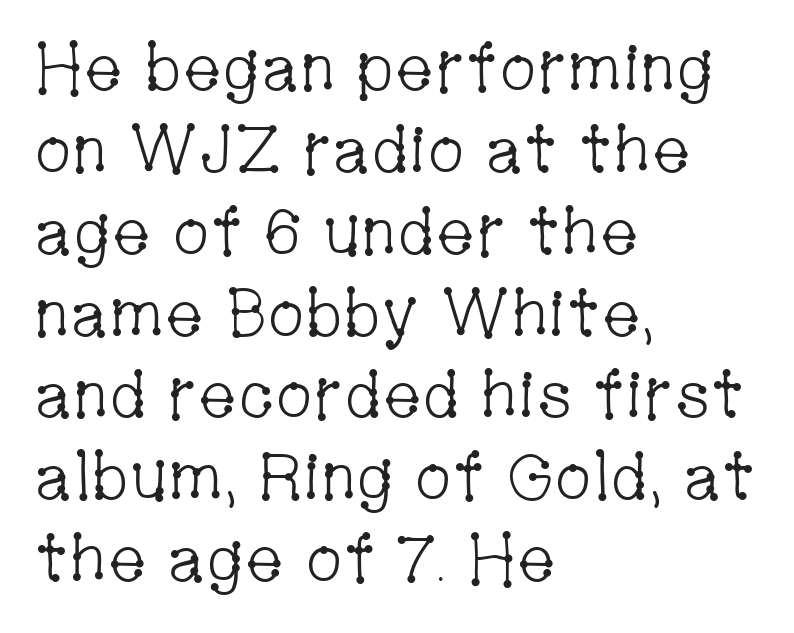
Q: Is the text bold? A: No.
Q: Is the text italic (slanted)? A: No, it is upright.
Q: Is the typeface a serif or a sans-serif typeface? A: Serif.
Q: Is the text underlined? A: No.
Q: How is the paragraph aligned? A: Left-aligned.
Q: Is the spacing between letters normal or unusually wide? A: Normal.
Q: Width (condensed, normal, or wide)? A: Condensed.
Q: Stroke contrast? A: Low.
Q: x-height? A: Medium.
Q: Monospaced? A: No.
